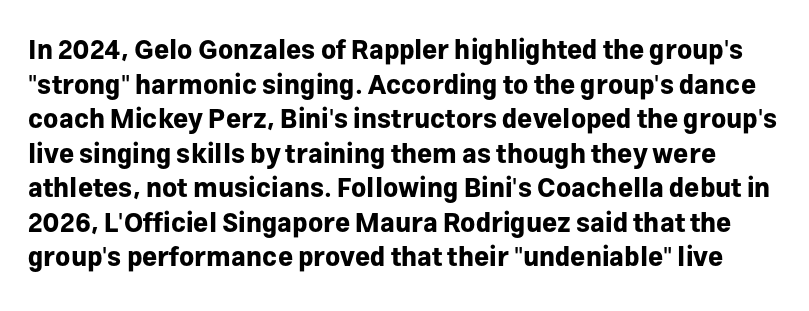
Q: Is the text bold? A: Yes.
Q: Is the text italic (slanted)? A: No, it is upright.
Q: Is the text underlined? A: No.
Q: Is the spacing between letters normal or unusually wide? A: Normal.
Q: Is the spacing between lines tight, normal or loose? A: Normal.
